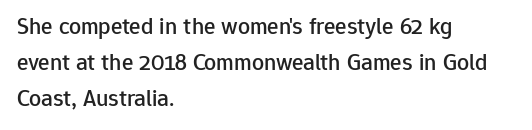
The image shows 24 px text type, upright; set left-aligned, normal line spacing (1.51x), normal letter spacing, not underlined.
